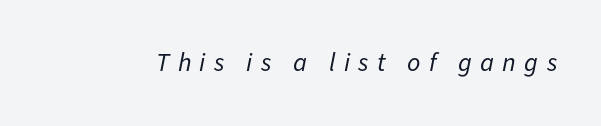
The image shows 26 px text type, italic (leaning right); set unusually wide letter spacing (+0.32 em), not underlined.
